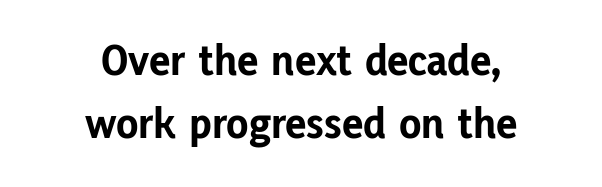
{"serif": "no", "italic": "no", "bold": "yes", "weight": "bold", "width": "normal", "stroke_contrast": "low", "x_height": "medium", "monospaced": "no", "underline": "no", "align": "center", "line_spacing": "normal", "line_spacing_ratio": 1.4, "letter_spacing": "normal", "letter_spacing_em": 0.0, "glyph_px": 45}
